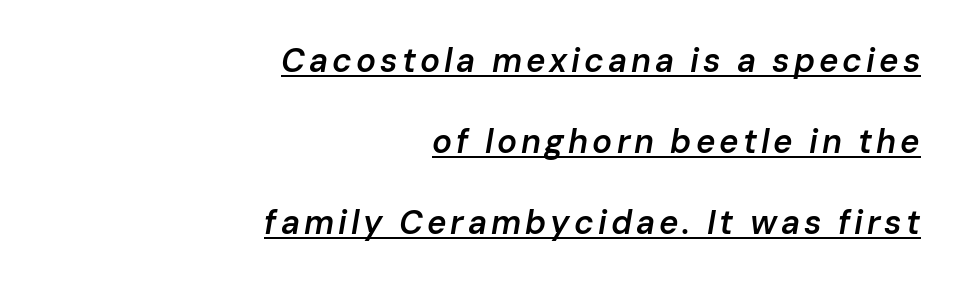
{"italic": "yes", "lean": "right", "slant_degrees": 10, "bold": "semi", "weight": "semibold", "width": "normal", "stroke_contrast": "low", "x_height": "medium", "monospaced": "no", "underline": "yes", "align": "right", "line_spacing": "loose", "line_spacing_ratio": 2.45, "glyph_px": 33}
